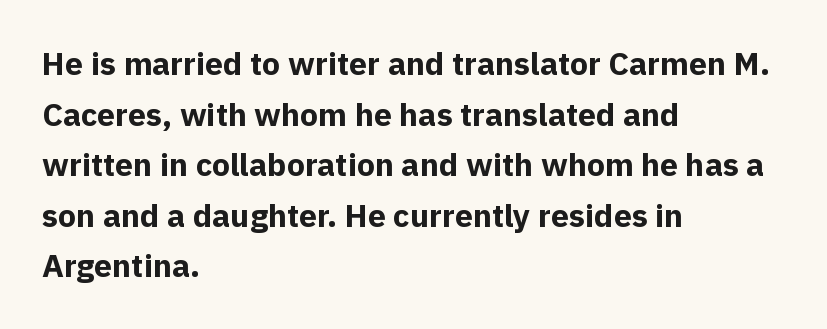
Beneath every word, the page is bare. Horizontal bands of white between lines are of average thickness. The typesetting leans heavy: a genuine bold. Grotesque or geometric, the face here clearly has no serifs. A roman cut, with each character standing at attention. Is the letter spacing exaggerated? No — it looks like the ordinary default.
